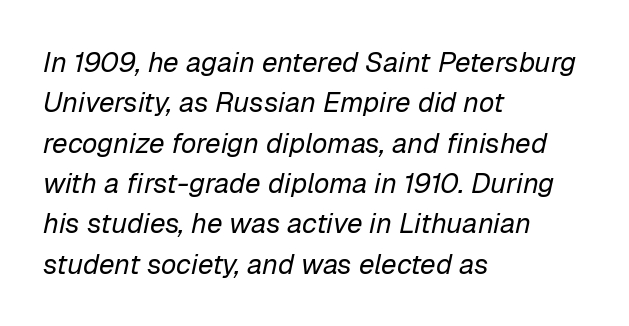
The image shows 28 px regular-weight type, italic (leaning right); set left-aligned, normal line spacing (1.44x), normal letter spacing, not underlined; low stroke contrast and a medium x-height.
